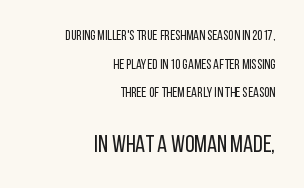
The image shows 24 px text type, upright; set right-aligned, loose line spacing (2.05x), normal letter spacing, not underlined; the second (bottom) block is 1.71x larger.
